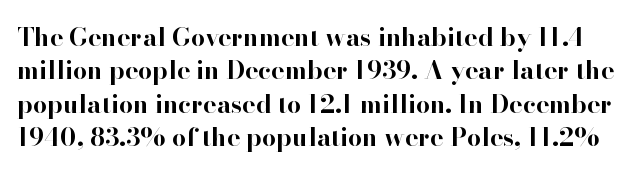
These lines carry a lot of weight — the face is fully bold. Lines of text with bare space underneath. Does the lettering tilt? It doesn't — this is upright. The rendering uses a moderate line-height, typical for paragraphs. Characters follow at the spacing the type designer built in.
